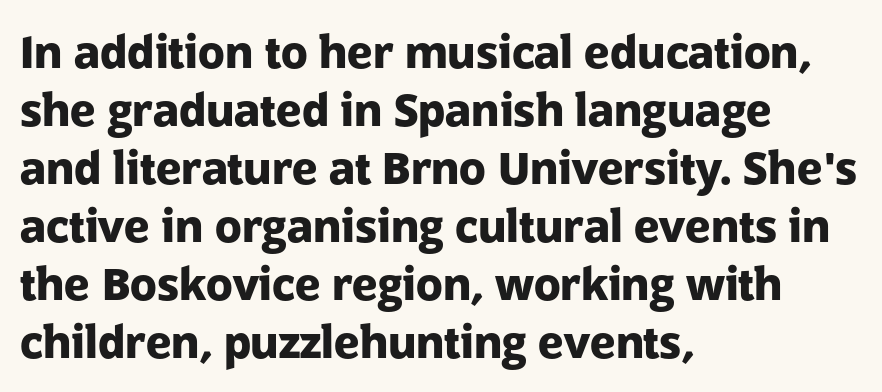
Q: Is the text bold? A: Yes.
Q: Is the text italic (slanted)? A: No, it is upright.
Q: Is the typeface a serif or a sans-serif typeface? A: Sans-serif.
Q: Is the text underlined? A: No.
Q: How is the paragraph aligned? A: Left-aligned.
Q: Is the spacing between letters normal or unusually wide? A: Normal.
Q: Is the spacing between lines tight, normal or loose? A: Normal.
Q: Width (condensed, normal, or wide)? A: Normal.
Q: Stroke contrast? A: Low.
Q: x-height? A: Medium.
Q: Monospaced? A: No.
